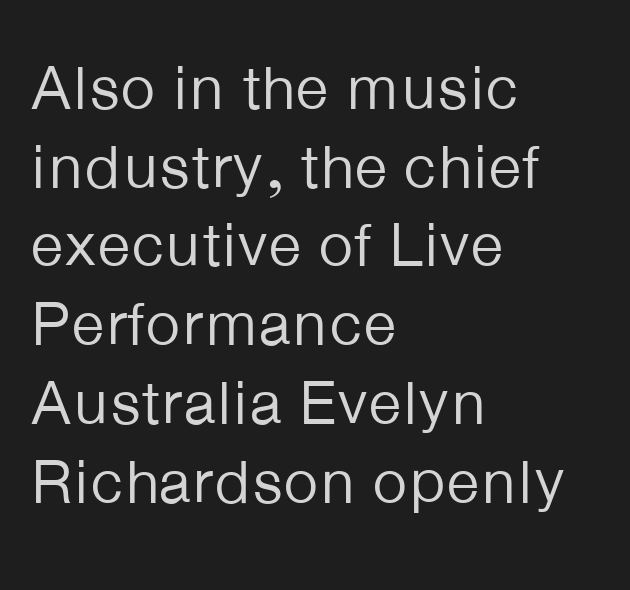
Is the block centered? No — it sits flush against the left margin. The weight tops out at a normal text grade. Do the letters lean? They stand straight. You can tell from the bare stems that sans-serif type was used. Vertically, the passage feels balanced, rows spaced as you'd expect.
